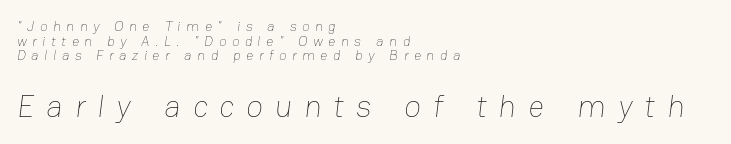
Q: Is the text bold? A: No.
Q: Is the text underlined? A: No.
Q: How is the paragraph aligned? A: Left-aligned.
Q: Is the spacing between letters normal or unusually wide? A: Unusually wide.
Q: Is the spacing between lines tight, normal or loose? A: Tight.
Q: Which block of text is set in a larger size, the first (top) or the second (bottom)? A: The second (bottom) one.
Q: Width (condensed, normal, or wide)? A: Normal.
Q: Stroke contrast? A: Low.
Q: x-height? A: Medium.
Q: Monospaced? A: No.
